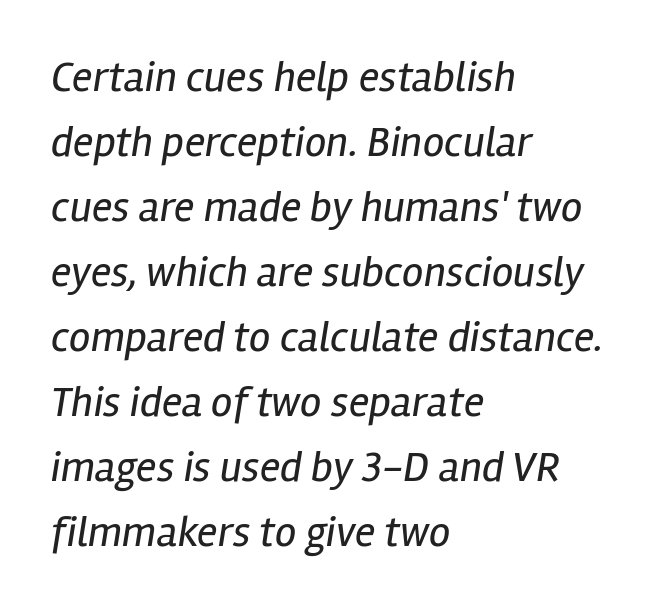
{"italic": "yes", "lean": "right", "slant_degrees": 12, "bold": "no", "weight": "regular", "width": "condensed", "stroke_contrast": "low", "x_height": "medium", "monospaced": "no", "underline": "no", "align": "left", "line_spacing": "normal", "line_spacing_ratio": 1.51, "letter_spacing": "normal", "letter_spacing_em": 0.0, "glyph_px": 43}
